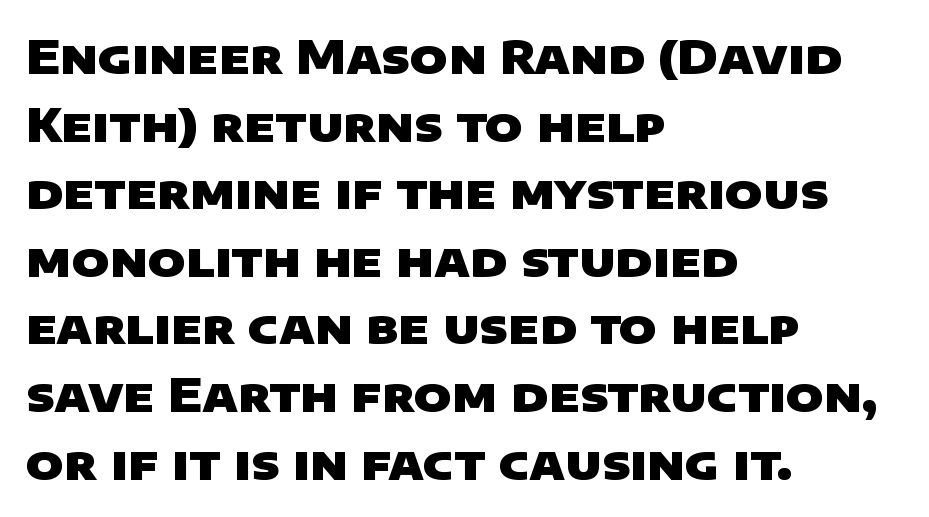
The image shows 46 px heavy, wide sans-serif type; set left-aligned, normal line spacing (1.47x), normal letter spacing, not underlined; low stroke contrast and a large x-height.
